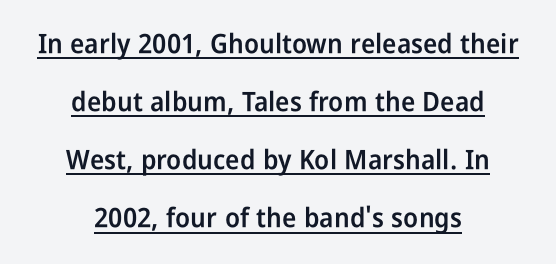
The image shows 27 px text type, upright; set centered, loose line spacing (2.15x), normal letter spacing, underlined.
